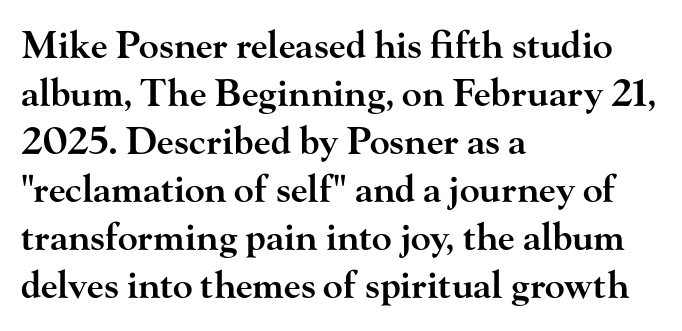
Q: Is the text bold? A: Semi-bold.
Q: Is the text italic (slanted)? A: No, it is upright.
Q: Is the typeface a serif or a sans-serif typeface? A: Serif.
Q: Is the text underlined? A: No.
Q: How is the paragraph aligned? A: Left-aligned.
Q: Is the spacing between letters normal or unusually wide? A: Normal.
Q: Is the spacing between lines tight, normal or loose? A: Normal.
Q: Width (condensed, normal, or wide)? A: Wide.
Q: Stroke contrast? A: High.
Q: x-height? A: Small.
Q: Monospaced? A: No.
